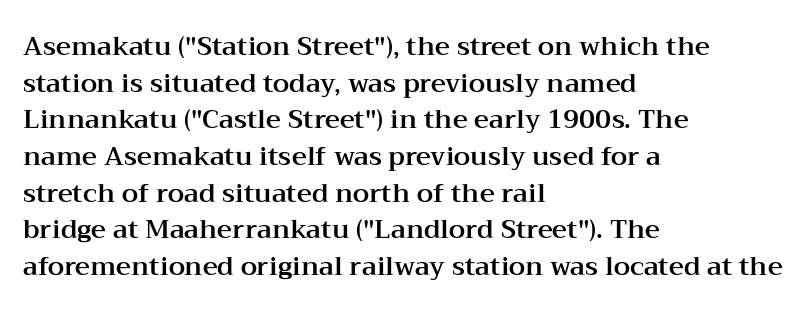
The image shows 26 px text type, upright; set left-aligned, normal line spacing (1.41x), normal letter spacing, not underlined.
